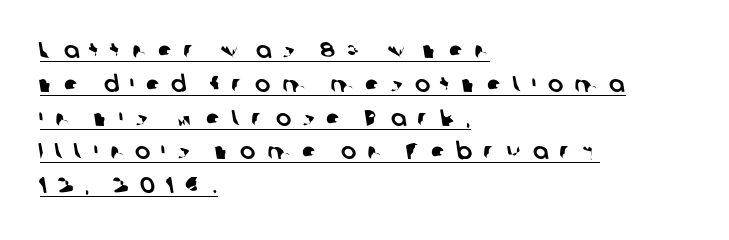
Leading: standard. Caption: lettering with a line underneath. Leftover space on each line is placed entirely after the last word. The line texture is sparse and dotted thanks to wide tracking.
